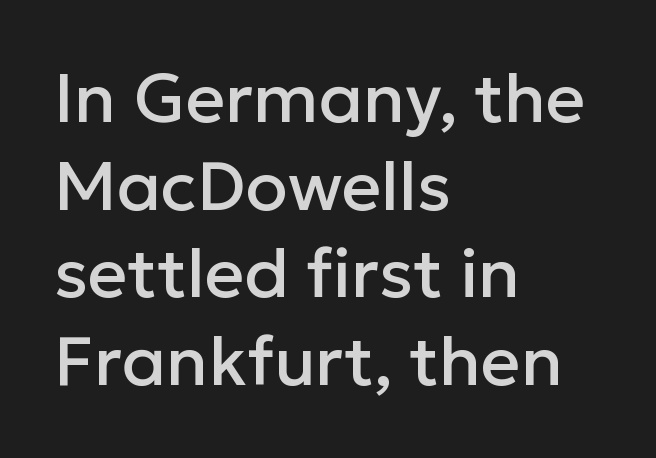
Think of a printed novel: that variable character pitch is what you see here. Observe the absence of serifs on each vertical stroke in this sample. The vertical gap from one line to the next is medium. A classic flush-left, rag-right setting is used for this passage.
